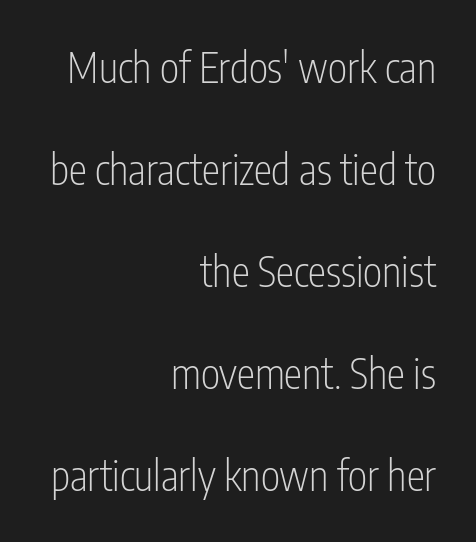
If you drew a ruler down the right edge, every line would touch it. Default kerning and tracking; the words read as compact shapes. You could not count columns in this text — the font is proportionally spaced. Baseline-to-baseline distance is far greater than the letter height.
